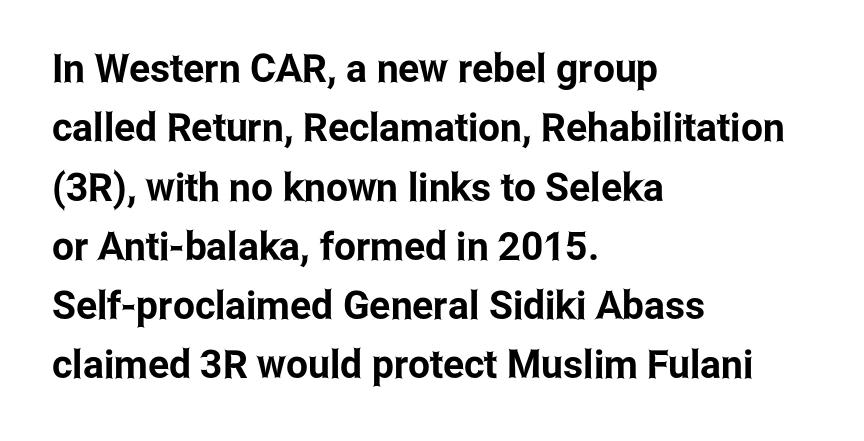
The image shows 39 px condensed sans-serif type, upright; set left-aligned, normal line spacing (1.52x), normal letter spacing, not underlined; low stroke contrast and a medium x-height.
